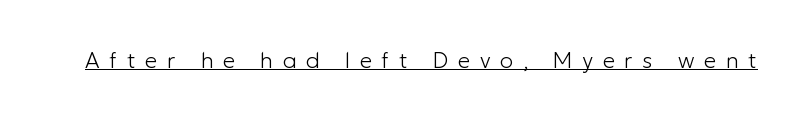
Q: Is the text bold? A: No.
Q: Is the text italic (slanted)? A: No, it is upright.
Q: Is the text underlined? A: Yes.
Q: Is the spacing between letters normal or unusually wide? A: Unusually wide.
